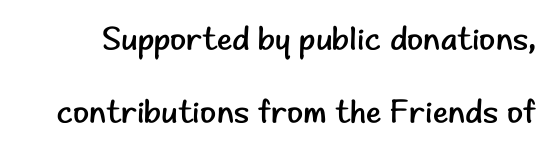
The image shows 33 px regular-weight sans-serif type, upright; set loose line spacing (2.21x), normal letter spacing, not underlined; low stroke contrast and a small x-height.
